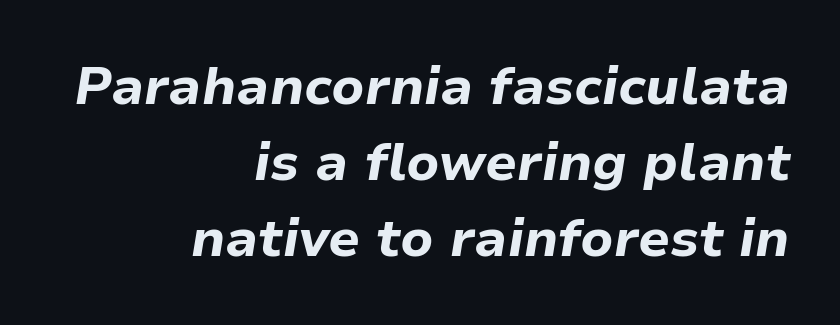
{"italic": "yes", "lean": "right", "slant_degrees": 9, "bold": "yes", "weight": "bold", "width": "normal", "stroke_contrast": "low", "x_height": "medium", "monospaced": "no", "underline": "no", "align": "right", "line_spacing": "normal", "line_spacing_ratio": 1.43, "letter_spacing": "normal", "letter_spacing_em": 0.0, "glyph_px": 53}
